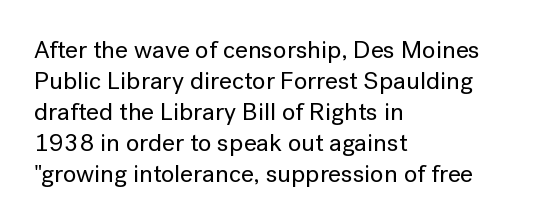
{"italic": "no", "underline": "no", "align": "left", "line_spacing_ratio": 1.24, "letter_spacing": "normal", "letter_spacing_em": 0.0, "glyph_px": 25}
